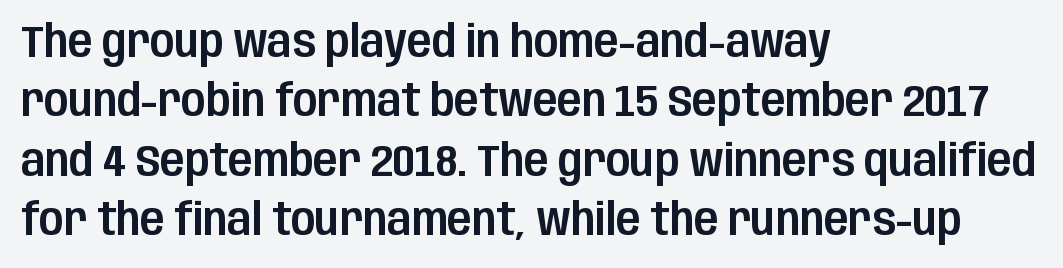
The image shows 45 px condensed sans-serif type, upright; set left-aligned, normal line spacing (1.32x), normal letter spacing, not underlined; low stroke contrast and a large x-height.
